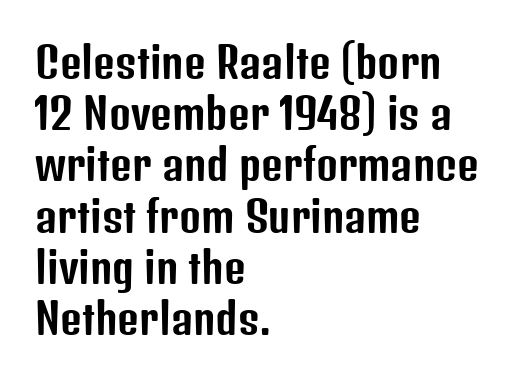
Here the designer chose a conventional face with non-uniform glyph widths. The gap between lines stays unmarked. Unlike italic type, these characters show no tilt at all. The face used here is rendered with its standard letterfit. Type style note: lacks serifs.
